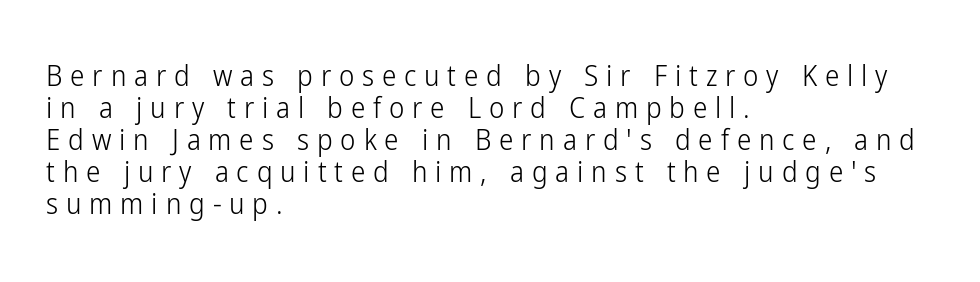
The image shows 29 px light, condensed sans-serif type, upright; set left-aligned, tight line spacing (1.1x), unusually wide letter spacing (+0.27 em), not underlined; low stroke contrast and a medium x-height.
